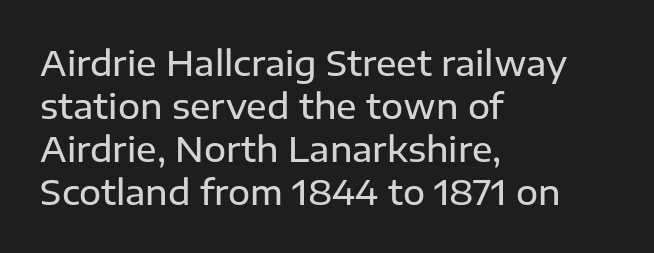
The image shows 34 px semibold sans-serif type, upright; set left-aligned, normal line spacing (1.26x), normal letter spacing, not underlined; low stroke contrast and a medium x-height.
